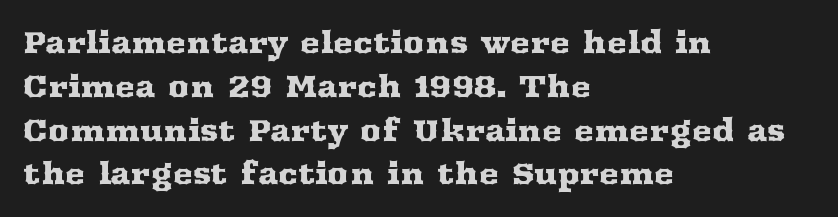
{"serif": "yes", "italic": "no", "width": "wide", "stroke_contrast": "medium", "x_height": "medium", "monospaced": "no", "underline": "no", "align": "left", "line_spacing": "normal", "line_spacing_ratio": 1.46, "letter_spacing": "normal", "letter_spacing_em": 0.0, "glyph_px": 30}
